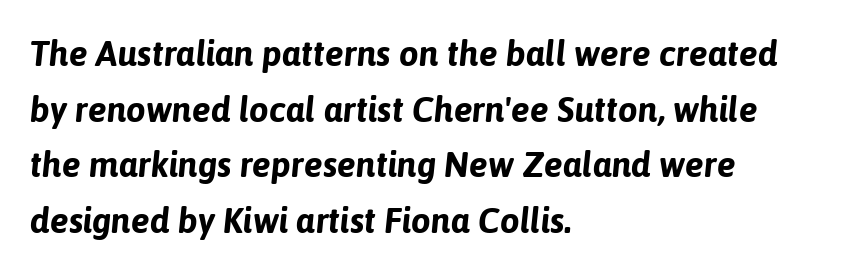
What stands out about the letter spacing? Nothing — it is the standard amount. Each row of text sits above clean, open space. Here the designer chose a conventional face with non-uniform glyph widths. If you drew a line through each stem, it would be angled. This sample is left-justified, so line endings fall wherever the words run out. Does the leading feel generous? No, just average.
